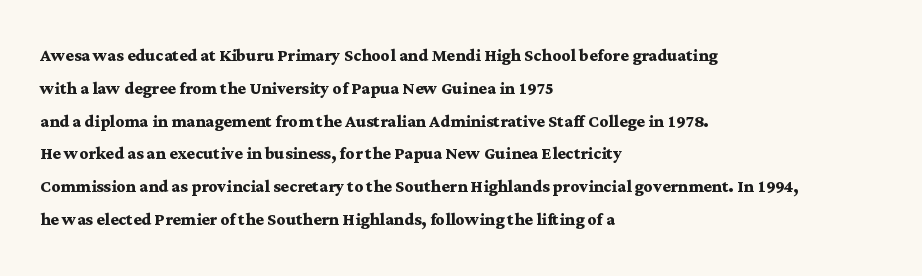
Nobody touched the tracking dial on this one. Alignment: flush left. Tall strokes in this sample are plumb rather than angled. Weight: bold.
